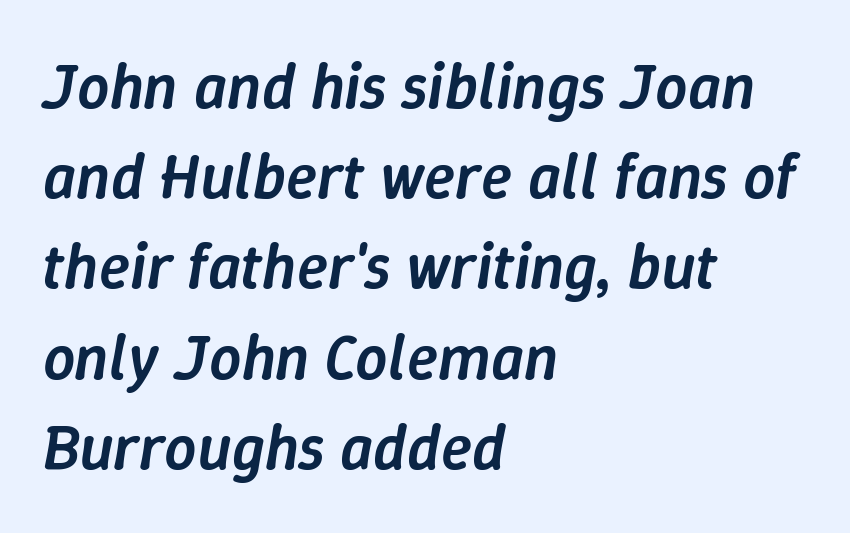
The zone under the glyphs is completely vacant. Does the lettering tilt? It does — this is italic. Horizontal bands of white between lines are of average thickness. One-word summary of the alignment: left. The characters look somewhat weighty, a semibold short of true bold. The passage shown has conventional tracking throughout.
